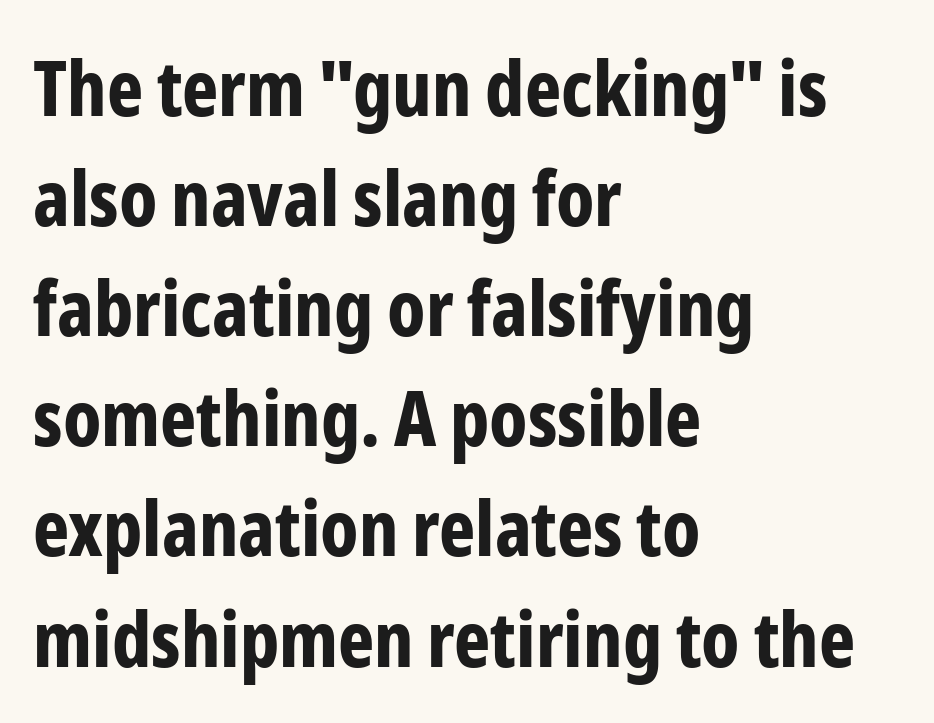
Q: Is the text bold? A: Yes.
Q: Is the text italic (slanted)? A: No, it is upright.
Q: Is the typeface a serif or a sans-serif typeface? A: Sans-serif.
Q: Is the text underlined? A: No.
Q: How is the paragraph aligned? A: Left-aligned.
Q: Is the spacing between letters normal or unusually wide? A: Normal.
Q: Is the spacing between lines tight, normal or loose? A: Normal.
Q: Width (condensed, normal, or wide)? A: Condensed.
Q: Stroke contrast? A: Low.
Q: x-height? A: Medium.
Q: Monospaced? A: No.
